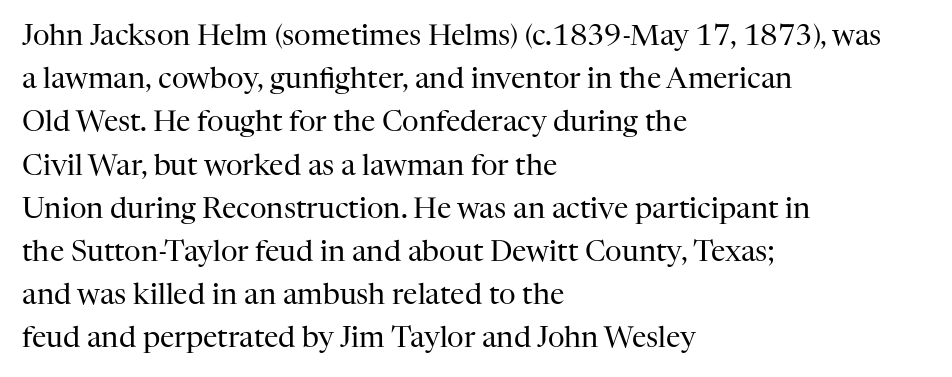
The image shows 29 px regular-weight serif type, upright; set left-aligned, normal line spacing (1.49x), normal letter spacing, not underlined; high stroke contrast and a medium x-height.
